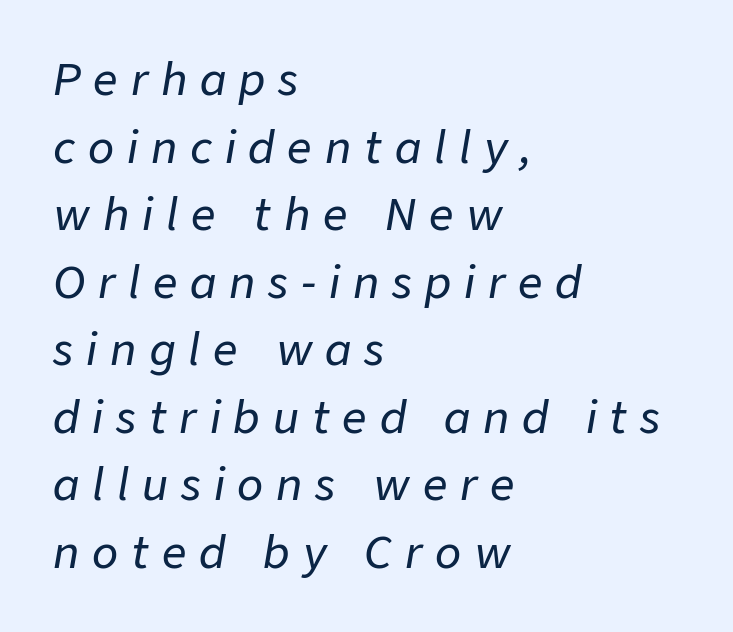
Q: Is the text italic (slanted)? A: Yes, it leans right by about 9 degrees.
Q: Is the text underlined? A: No.
Q: How is the paragraph aligned? A: Left-aligned.
Q: Is the spacing between letters normal or unusually wide? A: Unusually wide.
Q: Is the spacing between lines tight, normal or loose? A: Normal.
Q: Width (condensed, normal, or wide)? A: Normal.
Q: Stroke contrast? A: Low.
Q: x-height? A: Medium.
Q: Monospaced? A: No.
